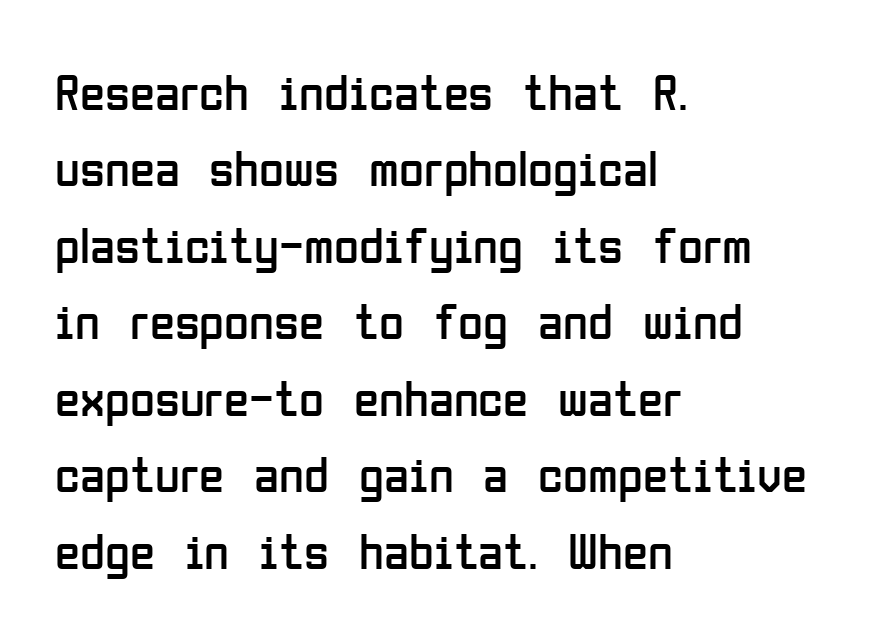
Is this a fixed-width face? No — the glyphs have proportional, varying widths. Each letter's strokes conclude bluntly, with no projecting serifs. If you measured baseline to baseline, you'd find a middling distance. Every character sits straight up, as roman type does.
